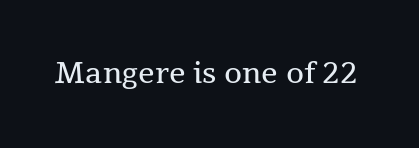
The image shows 29 px regular-weight serif type, upright; set normal letter spacing, not underlined; medium stroke contrast and a medium x-height.
